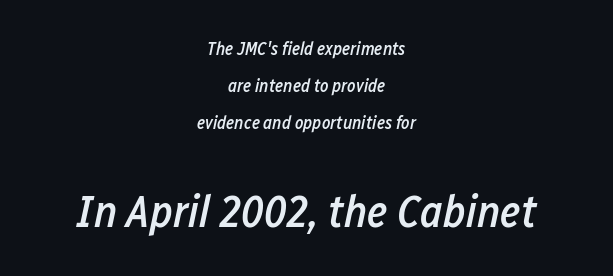
Q: Is the text bold? A: Semi-bold.
Q: Is the text italic (slanted)? A: Yes, it leans right by about 12 degrees.
Q: Is the text underlined? A: No.
Q: How is the paragraph aligned? A: Centered.
Q: Is the spacing between letters normal or unusually wide? A: Normal.
Q: Is the spacing between lines tight, normal or loose? A: Loose.
Q: Which block of text is set in a larger size, the first (top) or the second (bottom)? A: The second (bottom) one.
Q: Width (condensed, normal, or wide)? A: Condensed.
Q: Stroke contrast? A: Low.
Q: x-height? A: Medium.
Q: Monospaced? A: No.
